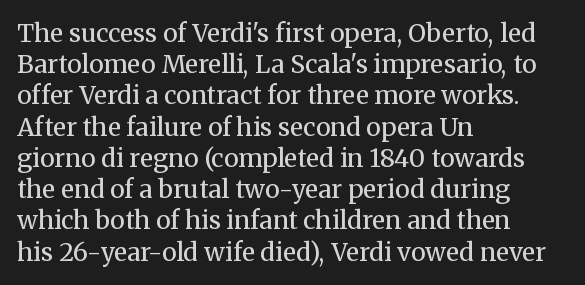
The image shows 25 px text type, upright; set left-aligned, normal line spacing (1.25x), normal letter spacing, not underlined.
